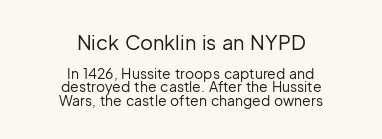
Q: Is the text bold? A: No.
Q: Is the text italic (slanted)? A: No, it is upright.
Q: Is the text underlined? A: No.
Q: How is the paragraph aligned? A: Centered.
Q: Is the spacing between letters normal or unusually wide? A: Normal.
Q: Is the spacing between lines tight, normal or loose? A: Tight.
Q: Which block of text is set in a larger size, the first (top) or the second (bottom)? A: The first (top) one.
